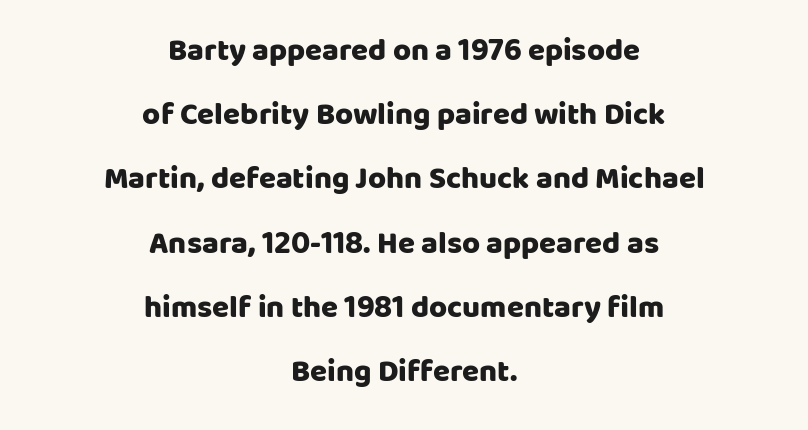
{"serif": "no", "italic": "no", "bold": "yes", "weight": "heavy", "width": "normal", "stroke_contrast": "low", "x_height": "large", "monospaced": "no", "underline": "no", "align": "center", "line_spacing": "loose", "line_spacing_ratio": 2.07, "letter_spacing": "normal", "letter_spacing_em": 0.0, "glyph_px": 31}
